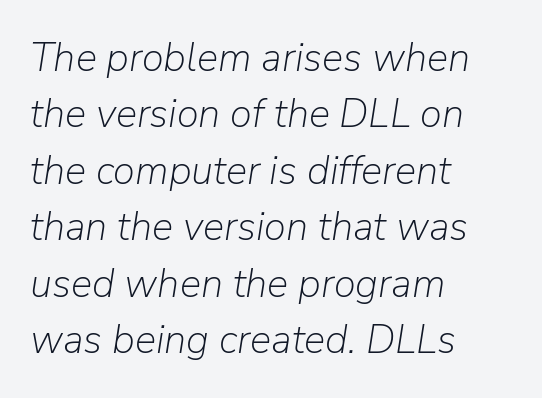
Q: Is the text bold? A: No.
Q: Is the text italic (slanted)? A: Yes, it leans right by about 9 degrees.
Q: Is the text underlined? A: No.
Q: How is the paragraph aligned? A: Left-aligned.
Q: Is the spacing between letters normal or unusually wide? A: Normal.
Q: Is the spacing between lines tight, normal or loose? A: Normal.
Q: Width (condensed, normal, or wide)? A: Normal.
Q: Stroke contrast? A: Low.
Q: x-height? A: Medium.
Q: Monospaced? A: No.
